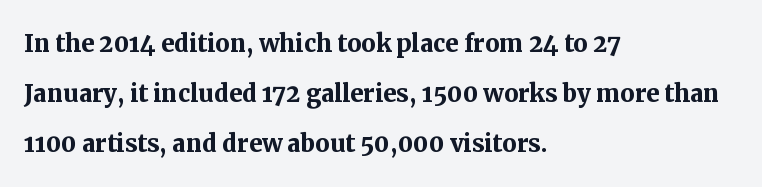
The image shows 32 px semibold serif type, upright; set left-aligned, normal line spacing (1.56x), normal letter spacing, not underlined; medium stroke contrast and a medium x-height.
